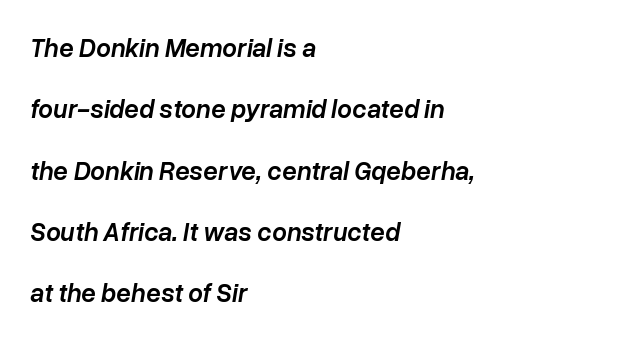
Q: Is the text bold? A: Semi-bold.
Q: Is the text italic (slanted)? A: Yes, it leans right by about 10 degrees.
Q: Is the text underlined? A: No.
Q: How is the paragraph aligned? A: Left-aligned.
Q: Is the spacing between letters normal or unusually wide? A: Normal.
Q: Is the spacing between lines tight, normal or loose? A: Loose.
